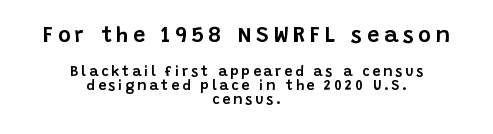
{"italic": "no", "underline": "no", "align": "center", "line_spacing": "tight", "line_spacing_ratio": 1.01, "letter_spacing": "wide", "letter_spacing_em": 0.21, "larger_block": "first", "size_ratio": 1.57, "glyph_px": 22}
